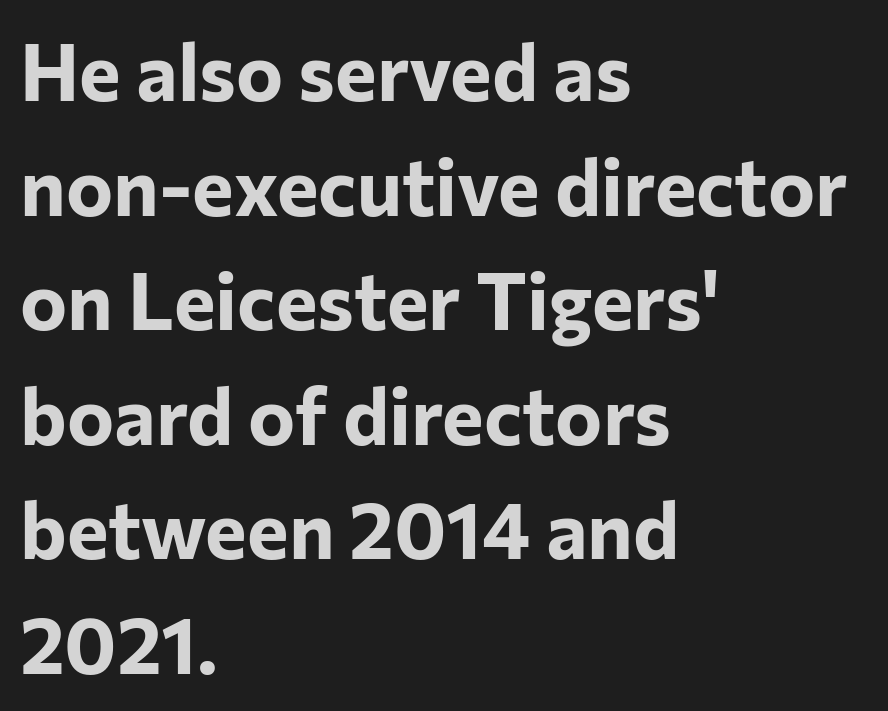
Q: Is the text bold? A: Yes.
Q: Is the text italic (slanted)? A: No, it is upright.
Q: Is the typeface a serif or a sans-serif typeface? A: Sans-serif.
Q: Is the text underlined? A: No.
Q: How is the paragraph aligned? A: Left-aligned.
Q: Is the spacing between letters normal or unusually wide? A: Normal.
Q: Is the spacing between lines tight, normal or loose? A: Normal.
Q: Width (condensed, normal, or wide)? A: Normal.
Q: Stroke contrast? A: Low.
Q: x-height? A: Medium.
Q: Monospaced? A: No.
